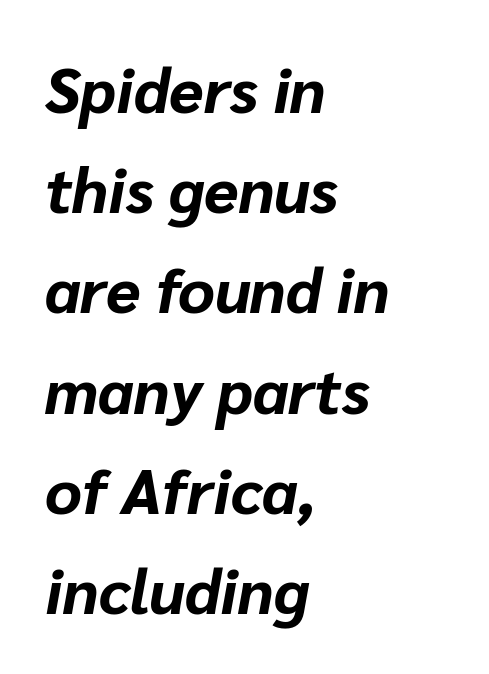
{"italic": "yes", "lean": "right", "slant_degrees": 10, "bold": "yes", "weight": "bold", "width": "normal", "stroke_contrast": "low", "x_height": "medium", "monospaced": "no", "underline": "no", "align": "left", "line_spacing": "normal", "line_spacing_ratio": 1.59, "letter_spacing": "normal", "letter_spacing_em": 0.0, "glyph_px": 63}
